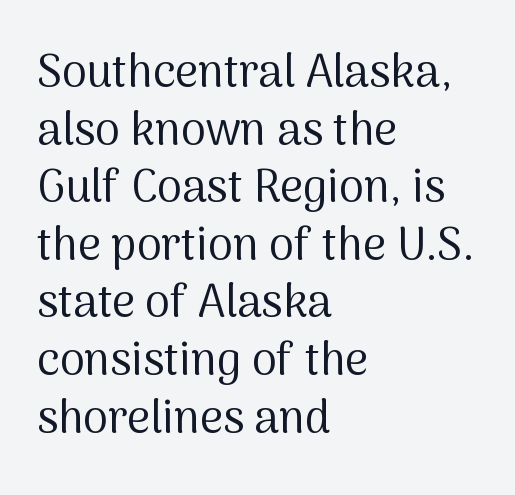
Compared with a centered layout, this one pins lines to the left instead. Honestly, the row spacing looks completely unremarkable. The letters carry no serifs — their stems end cleanly without finishing strokes. Looks like regular typesetting: each glyph gets only the width it needs.
